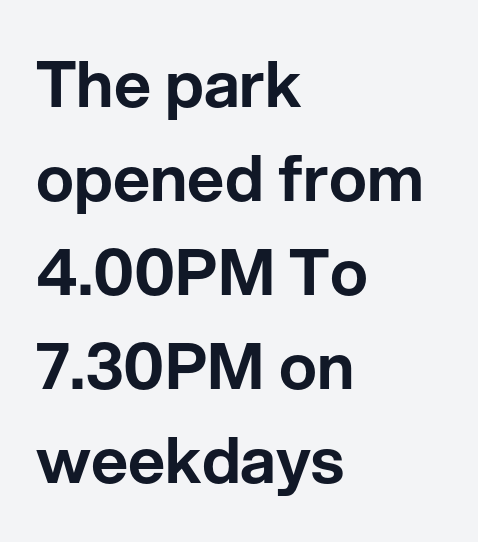
The image shows 64 px sans-serif type, upright; set left-aligned, normal line spacing (1.47x), normal letter spacing, not underlined; low stroke contrast and a medium x-height.
